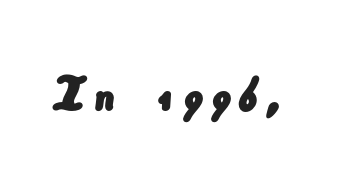
The image shows 60 px sans-serif type; set not underlined; low stroke contrast and a small x-height.
